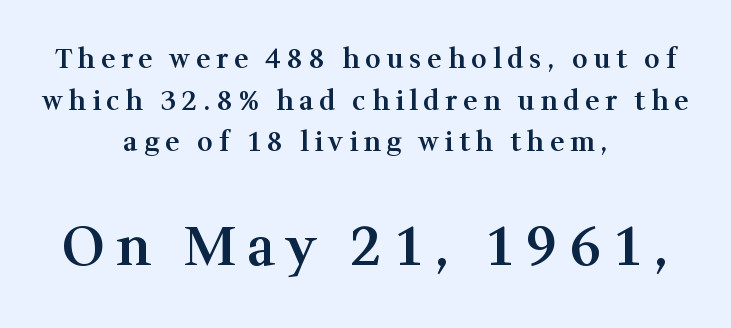
A typesetter would call this proportional, since set widths differ per character. Plain, unruled lines of type. Firm but not heavy-handed strokes: this text is semibold. Honestly, the row spacing looks completely unremarkable. A student would call this center alignment; a typographer would say set centered. There is plenty of visible air inserted between adjacent glyphs.
